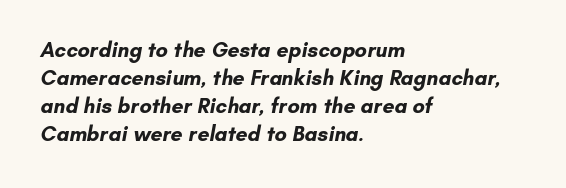
The image shows 21 px bold type; set left-aligned, normal line spacing (1.33x), normal letter spacing, not underlined.
